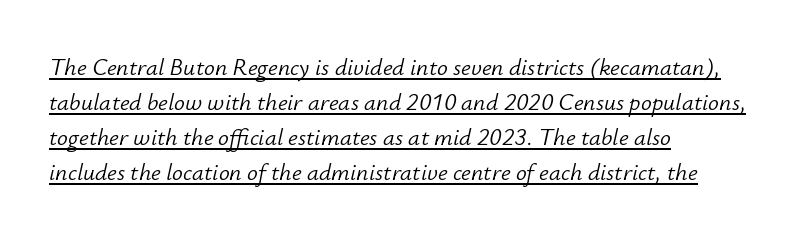
This rendering leaves character spacing at its baseline value. These lines are set flush left with a ragged right edge. Ink coverage per letter is moderate at most. In terms of posture, this sample is oblique. Notice how descenders clear the ascenders below comfortably — that's standard leading.
